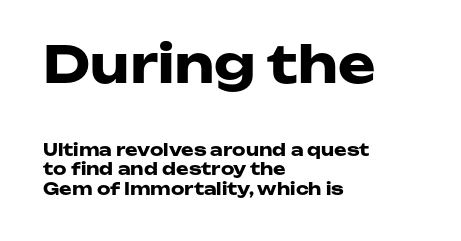
The image shows 51 px heavy, wide sans-serif type, upright; set left-aligned, tight line spacing (1.14x), normal letter spacing, not underlined; the first (top) block is 3.0x larger; low stroke contrast and a medium x-height.
